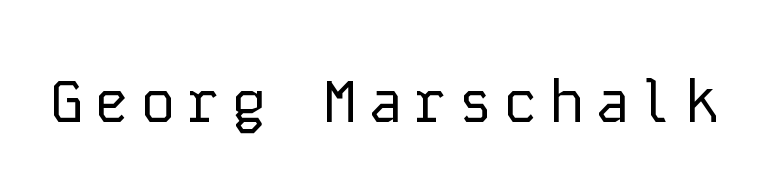
Q: Is the text bold? A: No.
Q: Is the text italic (slanted)? A: No, it is upright.
Q: Is the typeface a serif or a sans-serif typeface? A: Sans-serif.
Q: Is the text underlined? A: No.
Q: Width (condensed, normal, or wide)? A: Normal.
Q: Stroke contrast? A: Low.
Q: x-height? A: Medium.
Q: Monospaced? A: Yes.
